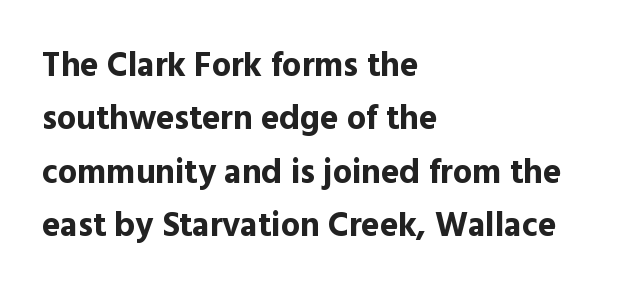
{"serif": "no", "italic": "no", "bold": "yes", "weight": "bold", "width": "normal", "x_height": "medium", "monospaced": "no", "underline": "no", "align": "left", "line_spacing": "normal", "line_spacing_ratio": 1.57, "letter_spacing": "normal", "letter_spacing_em": 0.0, "glyph_px": 34}
